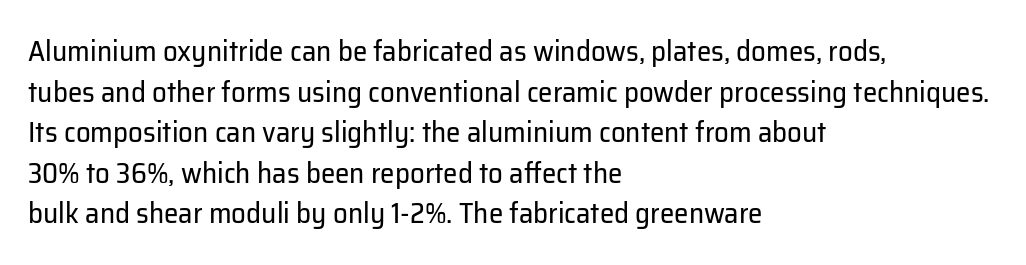
Q: Is the text bold? A: No.
Q: Is the text italic (slanted)? A: No, it is upright.
Q: Is the typeface a serif or a sans-serif typeface? A: Sans-serif.
Q: Is the text underlined? A: No.
Q: How is the paragraph aligned? A: Left-aligned.
Q: Is the spacing between letters normal or unusually wide? A: Normal.
Q: Is the spacing between lines tight, normal or loose? A: Normal.
Q: Width (condensed, normal, or wide)? A: Normal.
Q: Stroke contrast? A: Low.
Q: x-height? A: Medium.
Q: Monospaced? A: No.
